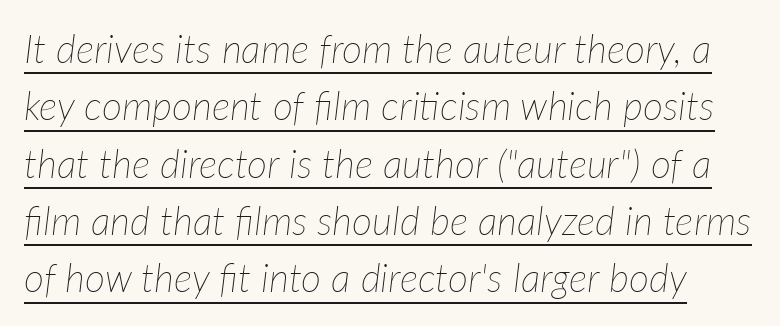
These glyphs show unthickened strokes, regular width or finer. Is there much room between lines? A standard amount, neither cramped nor airy. You could not count columns in this text — the font is proportionally spaced. The gaps between neighbouring characters are ordinary and unremarkable. A typesetter would mark this as italic.
